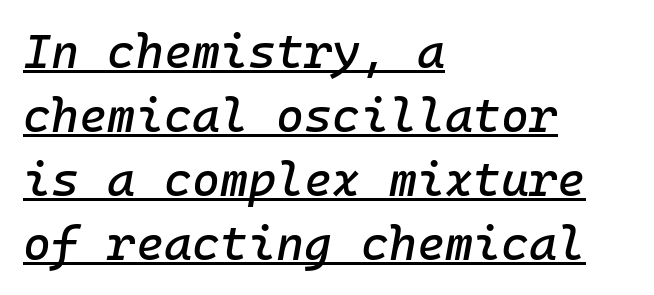
Q: Is the text italic (slanted)? A: Yes, it leans right by about 10 degrees.
Q: Is the text underlined? A: Yes.
Q: How is the paragraph aligned? A: Left-aligned.
Q: Is the spacing between letters normal or unusually wide? A: Normal.
Q: Is the spacing between lines tight, normal or loose? A: Normal.
Q: Width (condensed, normal, or wide)? A: Normal.
Q: Stroke contrast? A: Low.
Q: x-height? A: Medium.
